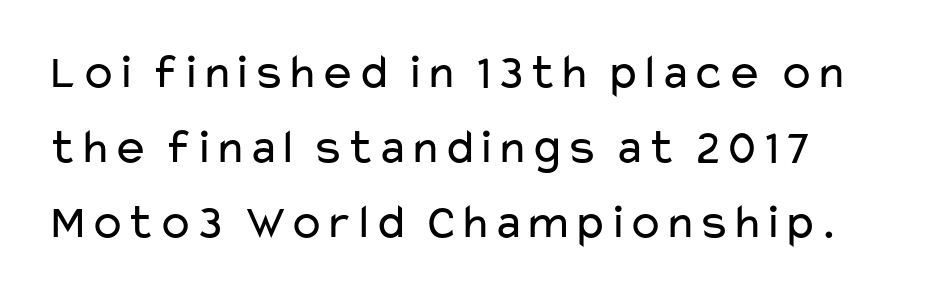
The image shows 49 px regular-weight, wide sans-serif type, upright; set left-aligned, normal line spacing (1.53x), normal letter spacing, not underlined; low stroke contrast and a medium x-height.
